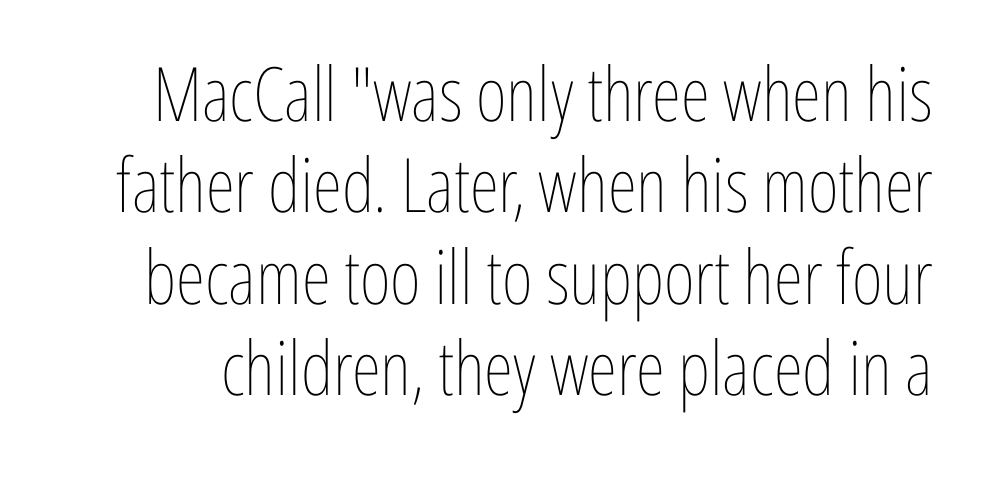
The image shows 75 px thin, condensed type, upright; set line spacing 1.22x, normal letter spacing, not underlined; low stroke contrast and a medium x-height.
